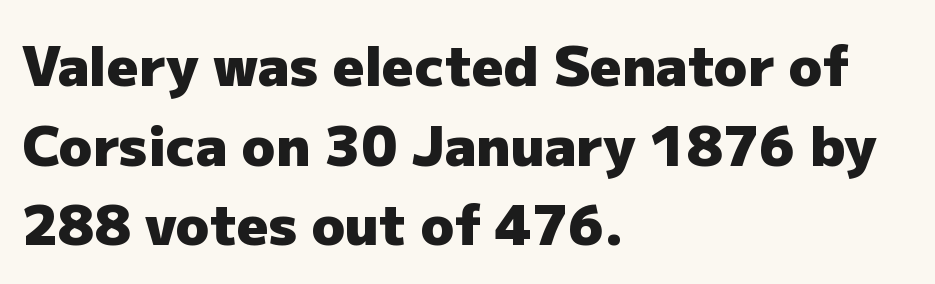
The typesetter chose a ragged-right arrangement here. Check under the words: just untouched page. Between one letter and the next there's only the usual sliver of space. Heavy, bold letterforms.
